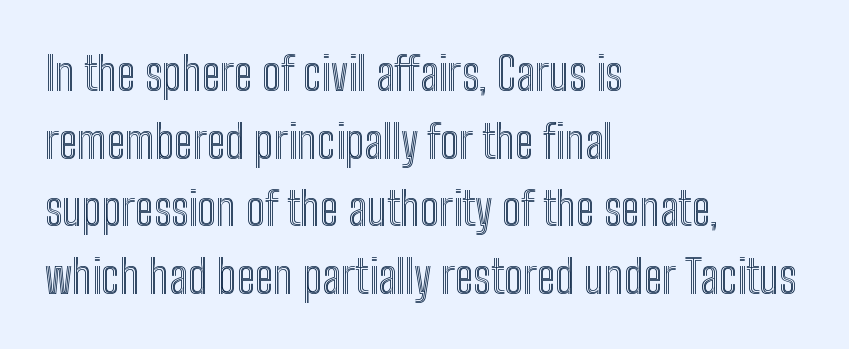
{"italic": "no", "width": "condensed", "x_height": "medium", "monospaced": "no", "underline": "no", "align": "left", "line_spacing": "normal", "line_spacing_ratio": 1.47, "letter_spacing": "normal", "letter_spacing_em": 0.0, "glyph_px": 46}
